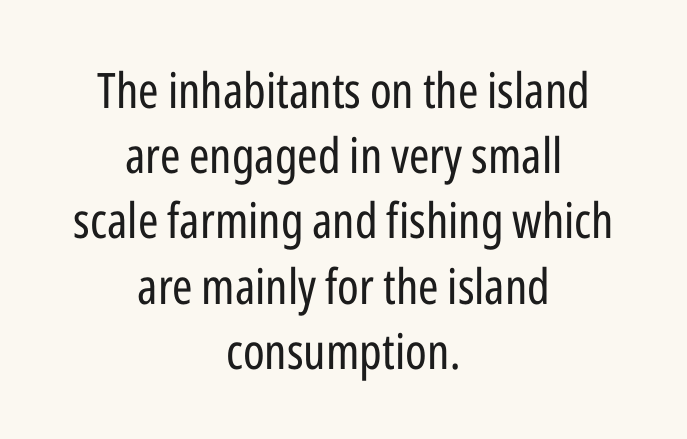
The line texture is even and compact thanks to regular tracking. This sample uses a sans-serif face. The glyphs are unaccompanied by any horizontal stroke below them. The face looks like a standard text weight, possibly lighter. The letters stand upright; this is a roman face.
